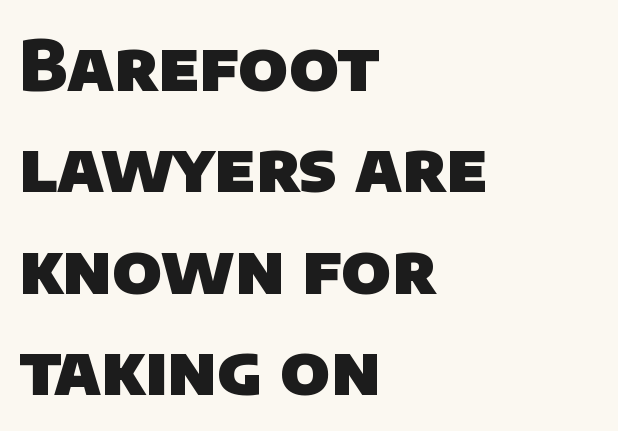
Rule under the text: the space is simply empty. These lines are rendered in a variable-pitch font. Between one letter and the next there's only the usual sliver of space. Bold? Absolutely — the strokes are thick and heavy. Regarding serifs, this sample does without them.
